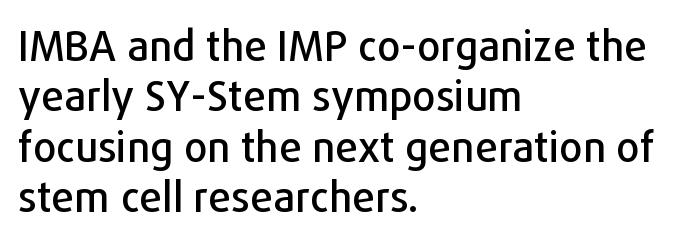
The image shows 41 px sans-serif type, upright; set left-aligned, line spacing 1.23x, normal letter spacing, not underlined; low stroke contrast and a medium x-height.
